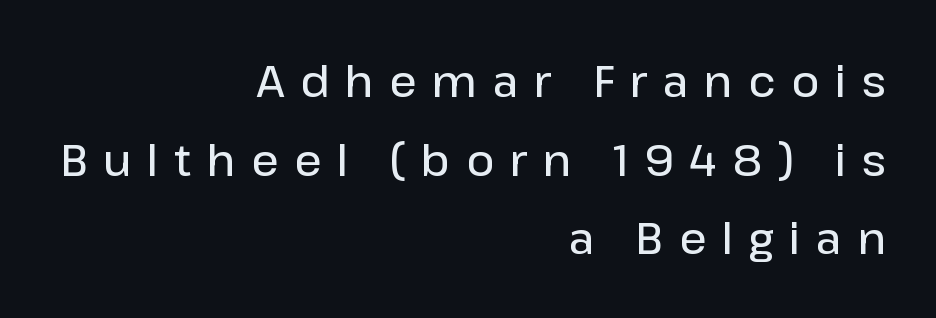
Is there any slant? The stems are plumb. What kind of face is this? One without serifs — a sans. Descender tails drop into unmarked territory. A typesetter would call this heavily tracked-out type. If you drew a ruler down the right edge, every line would touch it. Varying glyph widths throughout — classic text-font behaviour.
